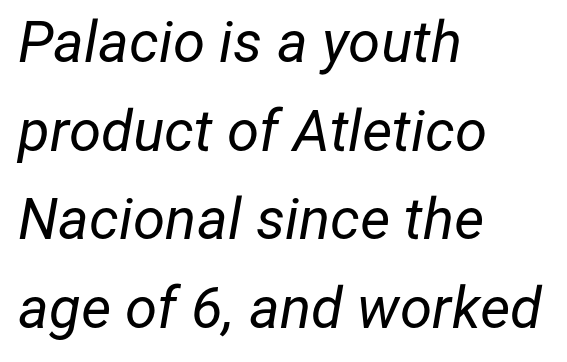
A student would call this left alignment; a typographer would say flush left, rag right. No chunkiness to these letters — they're not bold. Notice how the stems are inclined rather than vertical — that's the hallmark of italics. Observe the ordinary spacing: letters are neighbours, not strangers. A typesetter would call this proportional, since set widths differ per character.
